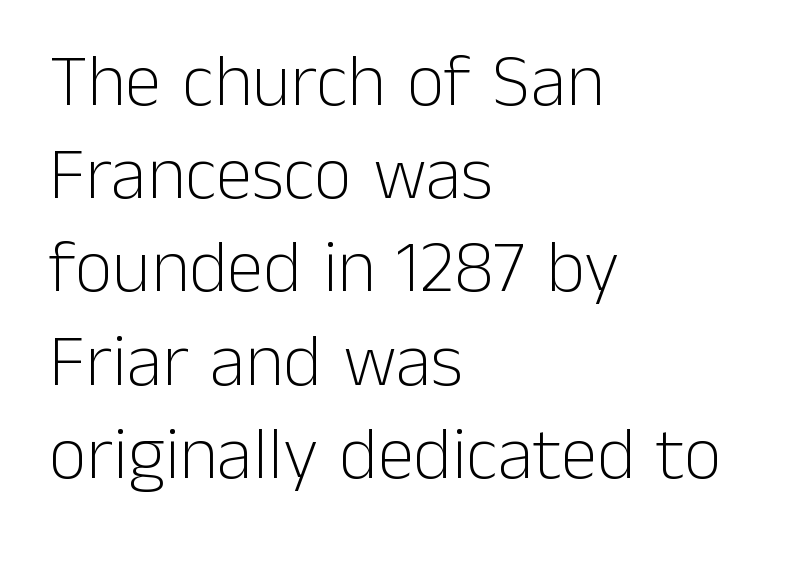
{"serif": "no", "italic": "no", "bold": "no", "weight": "light", "width": "normal", "stroke_contrast": "low", "x_height": "medium", "monospaced": "no", "underline": "no", "align": "left", "line_spacing": "normal", "line_spacing_ratio": 1.26, "letter_spacing": "normal", "letter_spacing_em": 0.0, "glyph_px": 74}
